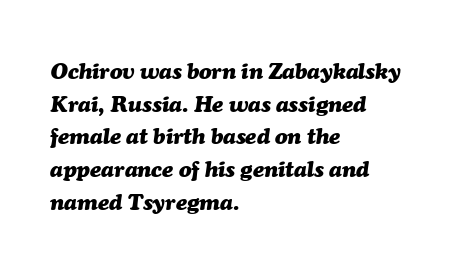
Notice how descenders clear the ascenders below comfortably — that's standard leading. Observe the ordinary spacing: letters are neighbours, not strangers. The glyphs are unaccompanied by any horizontal stroke below them. Notice how thick the strokes are: this is what a full bold looks like. The font's italic variant was chosen for this text.
